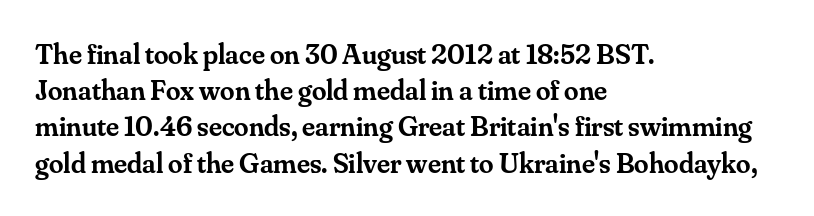
Q: Is the text bold? A: Semi-bold.
Q: Is the text italic (slanted)? A: No, it is upright.
Q: Is the typeface a serif or a sans-serif typeface? A: Serif.
Q: Is the text underlined? A: No.
Q: How is the paragraph aligned? A: Left-aligned.
Q: Is the spacing between letters normal or unusually wide? A: Normal.
Q: Is the spacing between lines tight, normal or loose? A: Normal.
Q: Width (condensed, normal, or wide)? A: Normal.
Q: Stroke contrast? A: Medium.
Q: x-height? A: Small.
Q: Monospaced? A: No.
